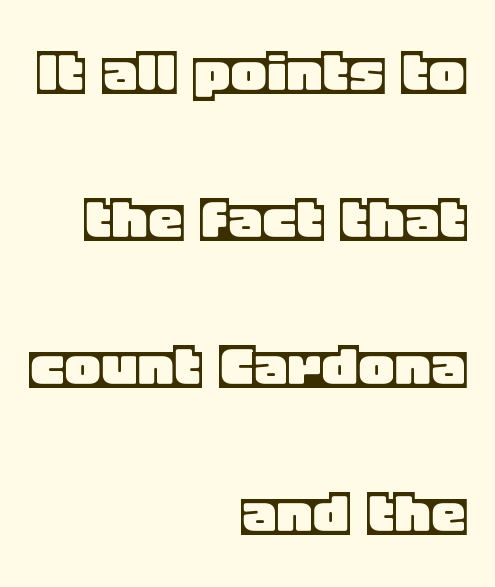
{"italic": "no", "width": "normal", "x_height": "large", "monospaced": "no", "underline": "no", "align": "right", "line_spacing": "loose", "line_spacing_ratio": 2.13, "letter_spacing": "normal", "letter_spacing_em": 0.0, "glyph_px": 69}
